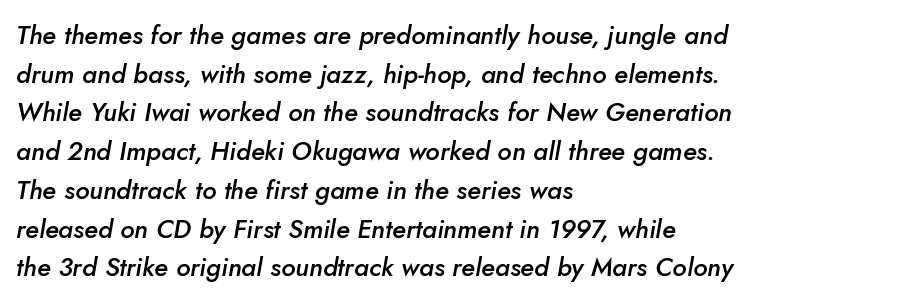
Q: Is the text bold? A: Semi-bold.
Q: Is the text italic (slanted)? A: Yes, it leans right by about 5 degrees.
Q: Is the text underlined? A: No.
Q: How is the paragraph aligned? A: Left-aligned.
Q: Is the spacing between letters normal or unusually wide? A: Normal.
Q: Is the spacing between lines tight, normal or loose? A: Normal.
